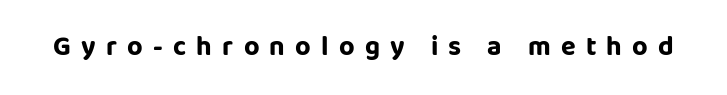
Q: Is the text bold? A: Yes.
Q: Is the text italic (slanted)? A: No, it is upright.
Q: Is the text underlined? A: No.
Q: Is the spacing between letters normal or unusually wide? A: Unusually wide.
